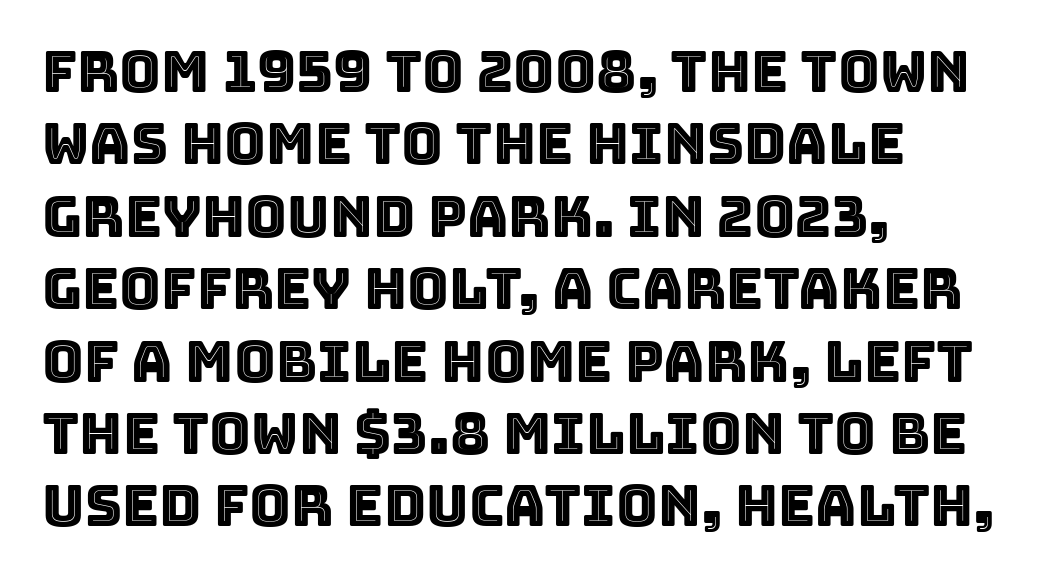
Q: Is the text italic (slanted)? A: No, it is upright.
Q: Is the text underlined? A: No.
Q: How is the paragraph aligned? A: Left-aligned.
Q: Is the spacing between letters normal or unusually wide? A: Normal.
Q: Is the spacing between lines tight, normal or loose? A: Normal.
Q: Width (condensed, normal, or wide)? A: Normal.
Q: x-height? A: Large.
Q: Monospaced? A: No.
